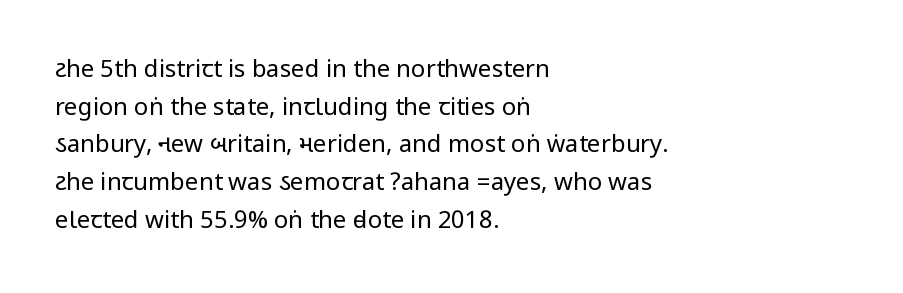
{"italic": "no", "bold": "no", "underline": "no", "align": "left", "line_spacing": "normal", "line_spacing_ratio": 1.57, "letter_spacing": "normal", "letter_spacing_em": 0.0, "glyph_px": 24}
